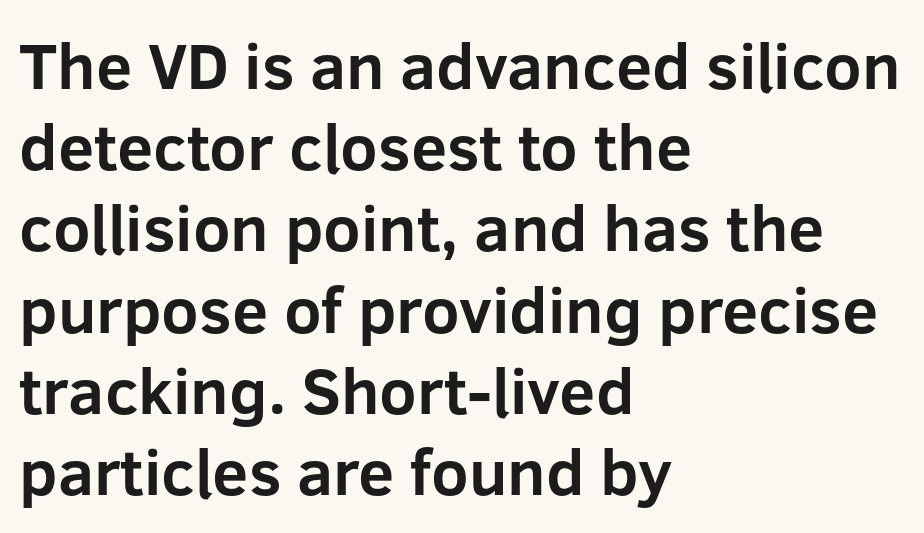
The image shows 65 px bold sans-serif type, upright; set left-aligned, normal line spacing (1.25x), normal letter spacing, not underlined; low stroke contrast and a medium x-height.
